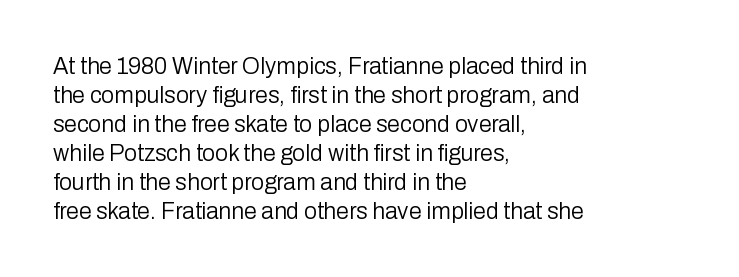
Q: Is the text bold? A: No.
Q: Is the text italic (slanted)? A: No, it is upright.
Q: Is the text underlined? A: No.
Q: How is the paragraph aligned? A: Left-aligned.
Q: Is the spacing between letters normal or unusually wide? A: Normal.
Q: Is the spacing between lines tight, normal or loose? A: Normal.
